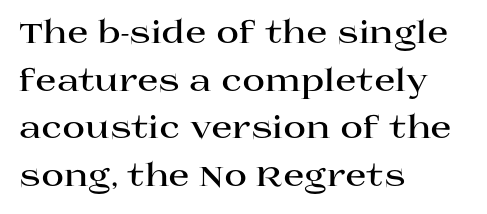
The image shows 31 px bold, wide serif type, upright; set left-aligned, normal line spacing (1.54x), normal letter spacing, not underlined; high stroke contrast and a large x-height.
